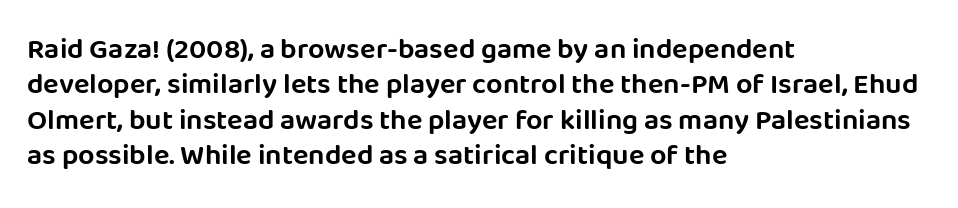
The letters advance in unequal steps, a hallmark of proportional type. This sample uses plain, unmodified letter spacing. Regarding serifs, this sample does without them. Decoration check: the copy has no underline.
